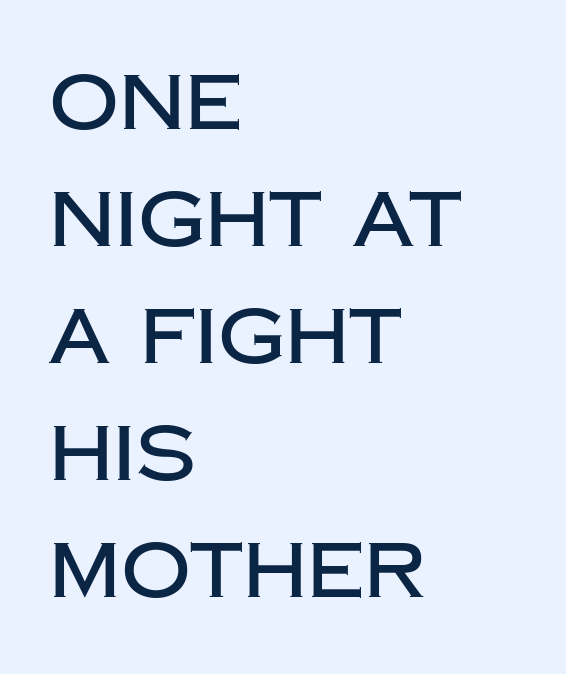
{"serif": "no", "italic": "no", "width": "normal", "stroke_contrast": "low", "x_height": "large", "monospaced": "no", "underline": "no", "align": "left", "line_spacing": "normal", "line_spacing_ratio": 1.52, "letter_spacing": "normal", "letter_spacing_em": 0.0, "glyph_px": 77}
